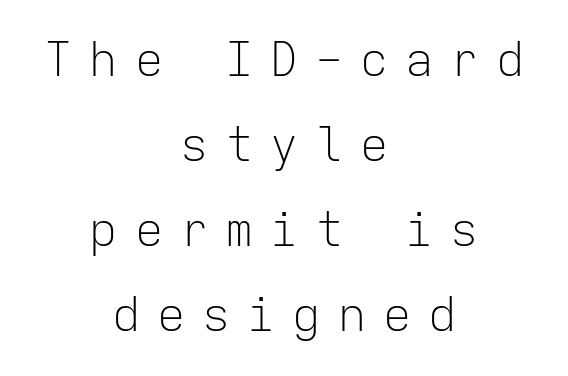
Q: Is the text bold? A: No.
Q: Is the text italic (slanted)? A: No, it is upright.
Q: Is the typeface a serif or a sans-serif typeface? A: Sans-serif.
Q: Is the text underlined? A: No.
Q: How is the paragraph aligned? A: Centered.
Q: Is the spacing between letters normal or unusually wide? A: Unusually wide.
Q: Width (condensed, normal, or wide)? A: Normal.
Q: Stroke contrast? A: Low.
Q: x-height? A: Medium.
Q: Monospaced? A: Yes.
